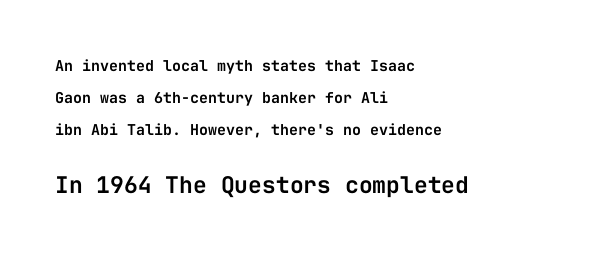
{"italic": "no", "underline": "no", "align": "left", "line_spacing": "loose", "line_spacing_ratio": 2.12, "letter_spacing": "normal", "letter_spacing_em": 0.0, "larger_block": "second", "size_ratio": 1.53, "glyph_px": 23}
